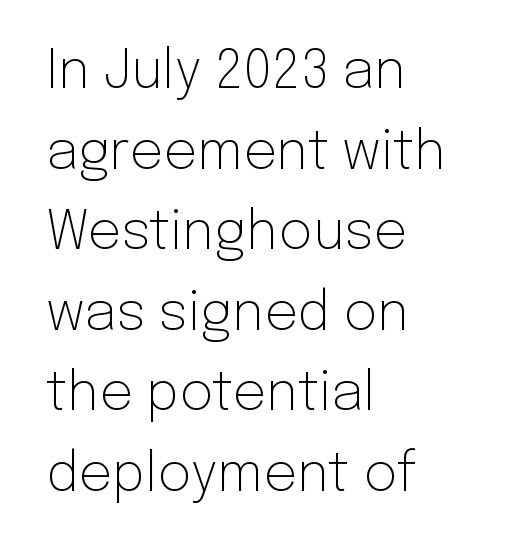
The image shows 53 px light sans-serif type, upright; set left-aligned, normal line spacing (1.52x), normal letter spacing, not underlined; low stroke contrast and a medium x-height.
